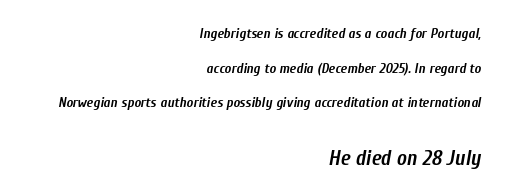
{"italic": "yes", "lean": "right", "slant_degrees": 10, "bold": "yes", "underline": "no", "align": "right", "line_spacing": "loose", "line_spacing_ratio": 2.48, "letter_spacing": "normal", "letter_spacing_em": 0.0, "larger_block": "second", "size_ratio": 1.5, "glyph_px": 21}
